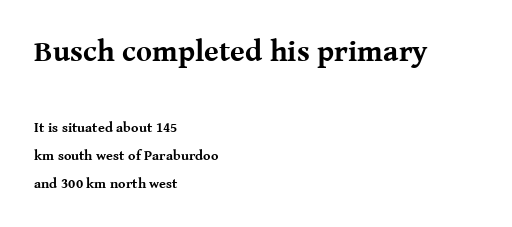
Q: Is the text bold? A: Yes.
Q: Is the text italic (slanted)? A: No, it is upright.
Q: Is the typeface a serif or a sans-serif typeface? A: Serif.
Q: Is the text underlined? A: No.
Q: How is the paragraph aligned? A: Left-aligned.
Q: Is the spacing between letters normal or unusually wide? A: Normal.
Q: Is the spacing between lines tight, normal or loose? A: Loose.
Q: Which block of text is set in a larger size, the first (top) or the second (bottom)? A: The first (top) one.
Q: Width (condensed, normal, or wide)? A: Normal.
Q: Stroke contrast? A: Medium.
Q: x-height? A: Medium.
Q: Monospaced? A: No.
